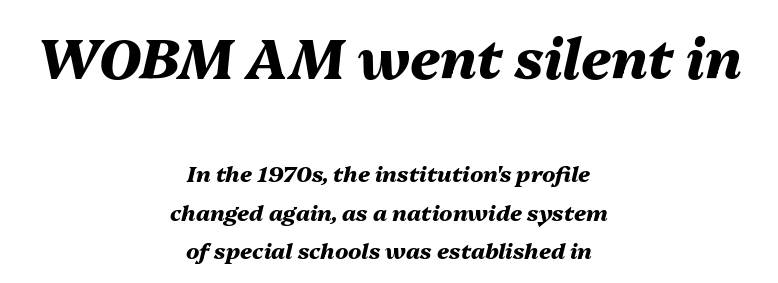
Q: Is the text bold? A: Yes.
Q: Is the text italic (slanted)? A: Yes, it leans right by about 13 degrees.
Q: Is the text underlined? A: No.
Q: How is the paragraph aligned? A: Centered.
Q: Is the spacing between letters normal or unusually wide? A: Normal.
Q: Which block of text is set in a larger size, the first (top) or the second (bottom)? A: The first (top) one.
Q: Width (condensed, normal, or wide)? A: Normal.
Q: Stroke contrast? A: Medium.
Q: x-height? A: Medium.
Q: Monospaced? A: No.
